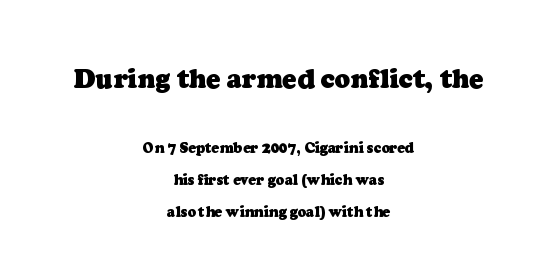
Q: Is the text bold? A: Yes.
Q: Is the text underlined? A: No.
Q: How is the paragraph aligned? A: Centered.
Q: Is the spacing between letters normal or unusually wide? A: Normal.
Q: Is the spacing between lines tight, normal or loose? A: Loose.
Q: Which block of text is set in a larger size, the first (top) or the second (bottom)? A: The first (top) one.
